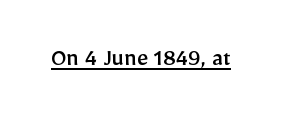
The image shows 25 px text type, upright; set normal letter spacing, underlined.
